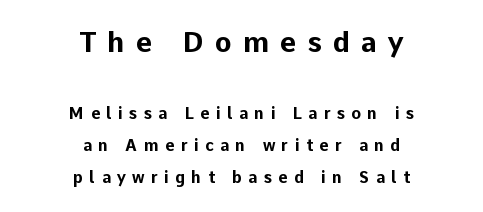
{"serif": "no", "italic": "no", "bold": "yes", "weight": "bold", "width": "normal", "stroke_contrast": "low", "x_height": "medium", "monospaced": "no", "underline": "no", "align": "center", "line_spacing": "loose", "line_spacing_ratio": 1.99, "letter_spacing": "wide", "letter_spacing_em": 0.4, "larger_block": "first", "size_ratio": 1.75, "glyph_px": 28}
